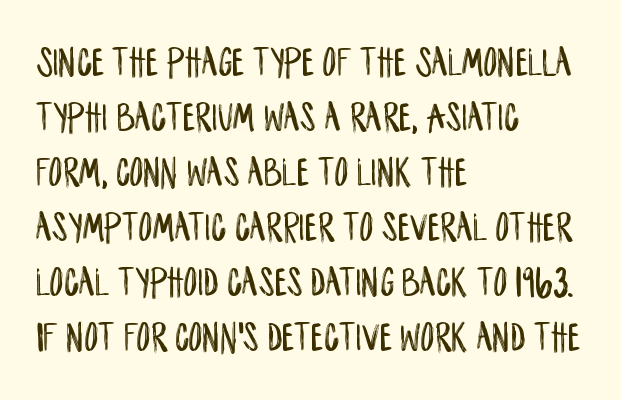
The image shows 43 px condensed sans-serif type, upright; set left-aligned, normal line spacing (1.28x), normal letter spacing, not underlined; low stroke contrast and a large x-height.
